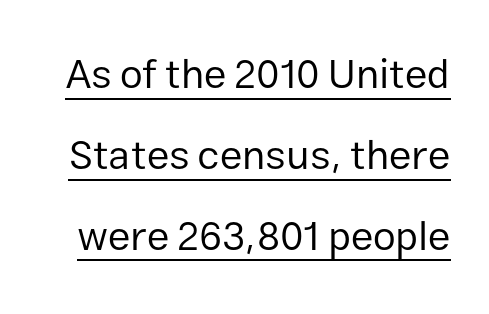
The characters display no serif detailing; their extremities are plain. Students, note that the glyphs here touch the page at normal intervals. Ascenders rise straight up at ninety degrees. A typesetter would call this leading open, well beyond the default. Caption: lettering with a line underneath.
